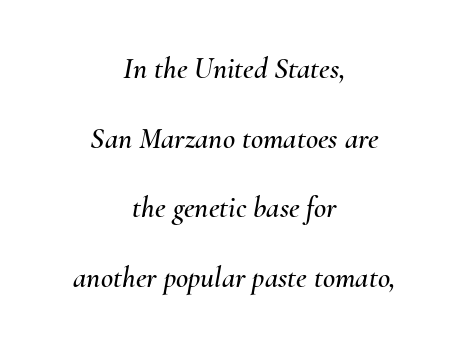
Q: Is the text italic (slanted)? A: Yes, it leans right by about 10 degrees.
Q: Is the text underlined? A: No.
Q: How is the paragraph aligned? A: Centered.
Q: Is the spacing between letters normal or unusually wide? A: Normal.
Q: Is the spacing between lines tight, normal or loose? A: Loose.
Q: Width (condensed, normal, or wide)? A: Normal.
Q: Stroke contrast? A: Medium.
Q: x-height? A: Small.
Q: Monospaced? A: No.
